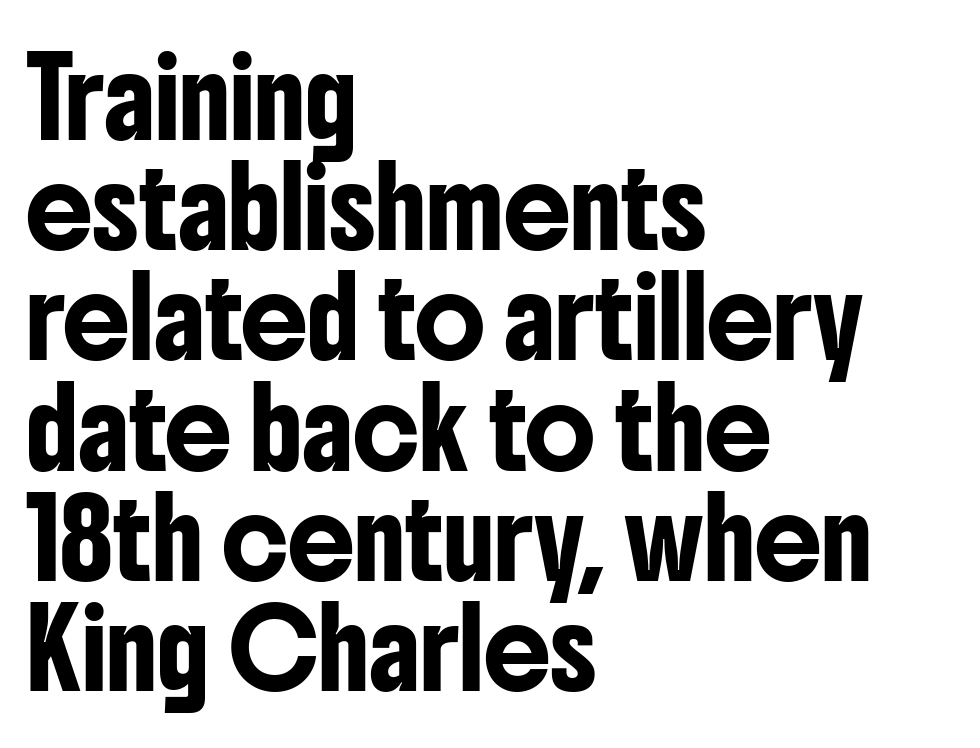
Q: Is the text italic (slanted)? A: No, it is upright.
Q: Is the typeface a serif or a sans-serif typeface? A: Sans-serif.
Q: Is the text underlined? A: No.
Q: How is the paragraph aligned? A: Left-aligned.
Q: Is the spacing between letters normal or unusually wide? A: Normal.
Q: Is the spacing between lines tight, normal or loose? A: Normal.
Q: Width (condensed, normal, or wide)? A: Condensed.
Q: Stroke contrast? A: Low.
Q: x-height? A: Medium.
Q: Monospaced? A: No.
